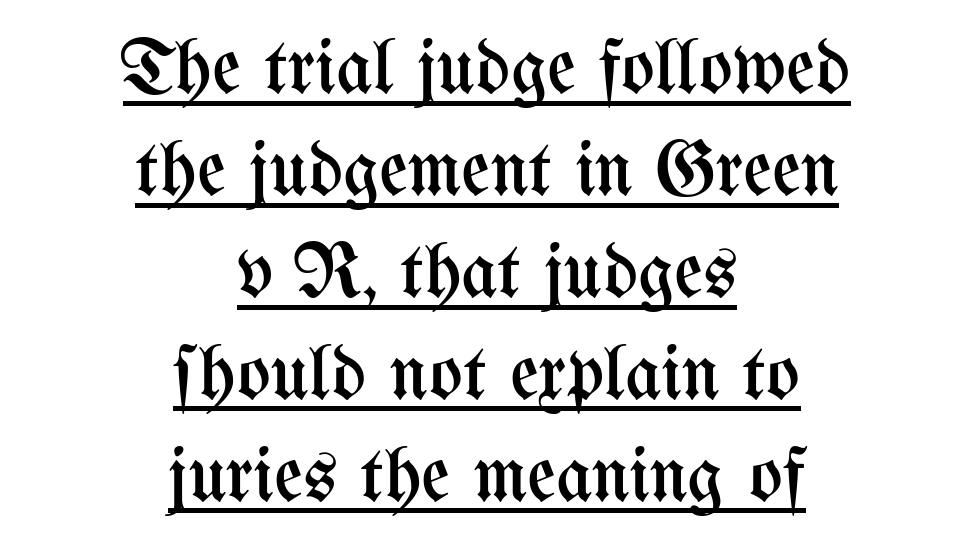
Vertical strokes here are truly vertical. Is the stroke heavy? The answer is a plain regular-or-lighter. Teacher's note: observe the equal gaps on both sides — that is centered alignment. A baseline rule has been typeset under these characters. Proportional: the letters do not fall into vertical columns. The tracking reads as untouched default to a designer's eye.
